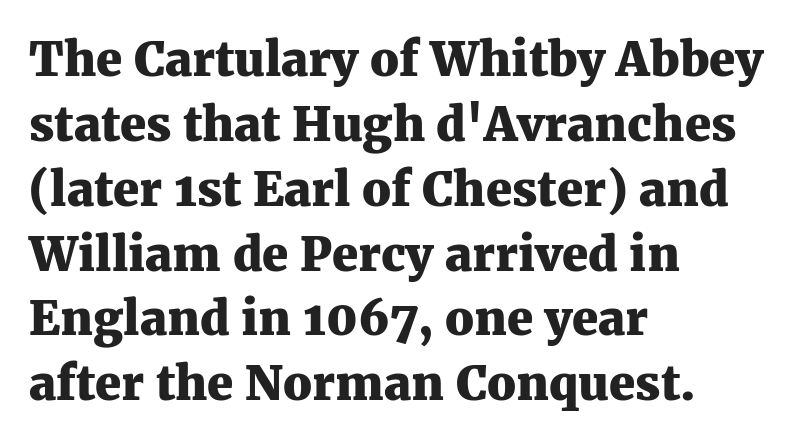
{"serif": "yes", "italic": "no", "bold": "yes", "weight": "heavy", "width": "normal", "stroke_contrast": "medium", "x_height": "medium", "monospaced": "no", "underline": "no", "align": "left", "line_spacing": "normal", "line_spacing_ratio": 1.38, "letter_spacing": "normal", "letter_spacing_em": 0.0, "glyph_px": 47}
